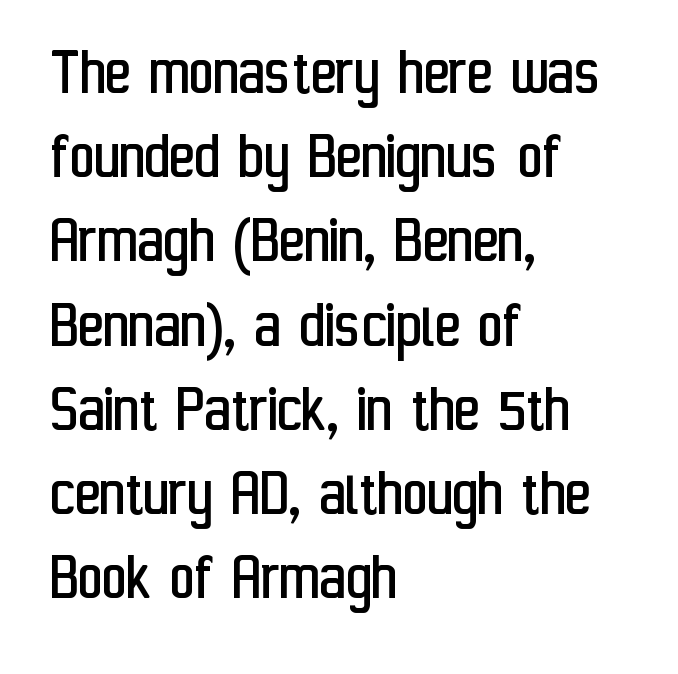
{"serif": "no", "italic": "no", "bold": "no", "weight": "regular", "width": "condensed", "stroke_contrast": "low", "x_height": "medium", "monospaced": "no", "underline": "no", "align": "left", "line_spacing_ratio": 1.22, "letter_spacing": "normal", "letter_spacing_em": 0.0, "glyph_px": 69}
